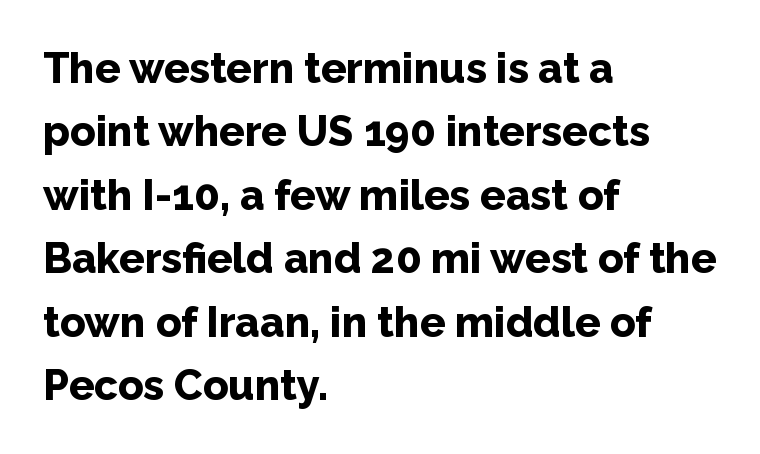
Q: Is the text bold? A: Yes.
Q: Is the text italic (slanted)? A: No, it is upright.
Q: Is the typeface a serif or a sans-serif typeface? A: Sans-serif.
Q: Is the text underlined? A: No.
Q: How is the paragraph aligned? A: Left-aligned.
Q: Is the spacing between letters normal or unusually wide? A: Normal.
Q: Is the spacing between lines tight, normal or loose? A: Normal.
Q: Width (condensed, normal, or wide)? A: Normal.
Q: Stroke contrast? A: Low.
Q: x-height? A: Medium.
Q: Monospaced? A: No.
